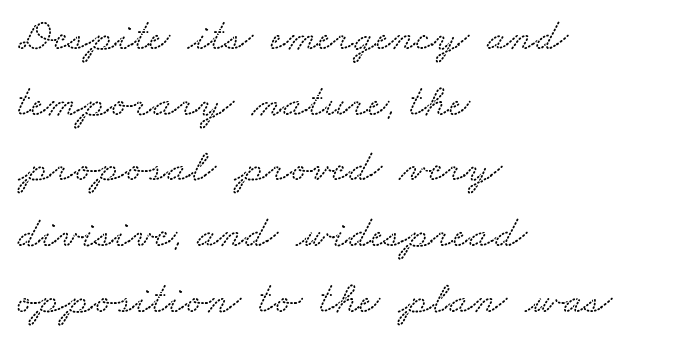
The image shows 45 px wide serif type; set left-aligned, normal line spacing (1.46x), normal letter spacing, not underlined; medium stroke contrast and a small x-height.
